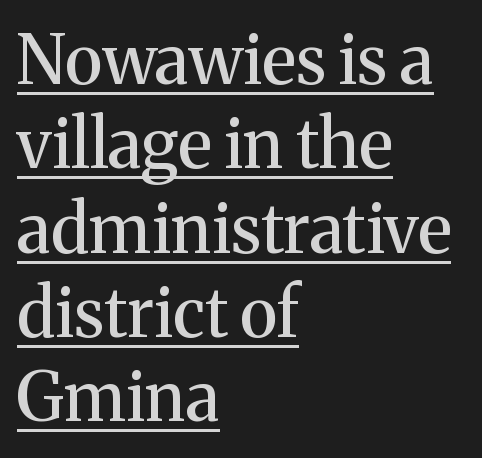
Q: Is the text italic (slanted)? A: No, it is upright.
Q: Is the typeface a serif or a sans-serif typeface? A: Serif.
Q: Is the text underlined? A: Yes.
Q: How is the paragraph aligned? A: Left-aligned.
Q: Is the spacing between letters normal or unusually wide? A: Normal.
Q: Width (condensed, normal, or wide)? A: Normal.
Q: Stroke contrast? A: Medium.
Q: x-height? A: Medium.
Q: Monospaced? A: No.
